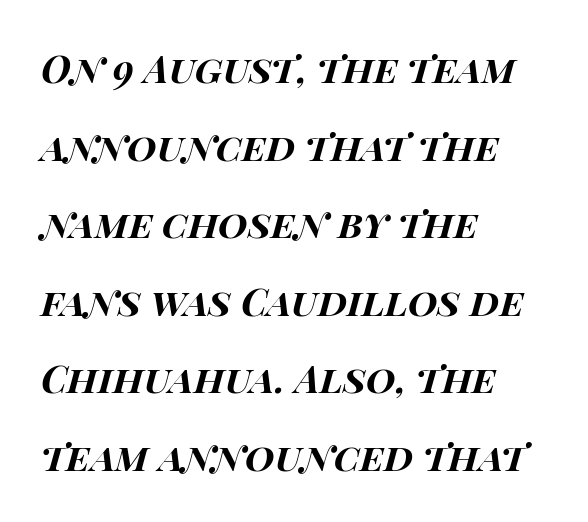
{"italic": "yes", "lean": "right", "slant_degrees": 15, "bold": "yes", "weight": "bold", "width": "wide", "stroke_contrast": "high", "x_height": "large", "monospaced": "no", "underline": "no", "align": "left", "line_spacing": "loose", "line_spacing_ratio": 2.04, "letter_spacing": "normal", "letter_spacing_em": 0.0, "glyph_px": 38}
